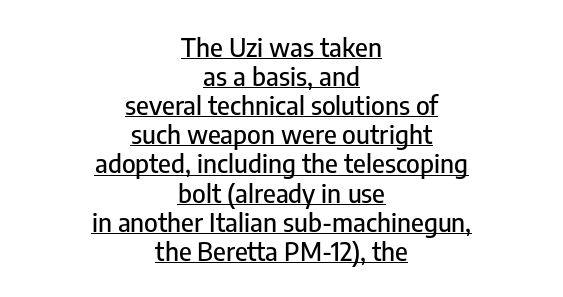
The string is rendered with underlining switched on. When letters stand straight like this, we call the style roman or upright. These lines stack symmetrically, like a column narrowing and widening about its center. One glance says dense: line gaps are narrower than usual.
